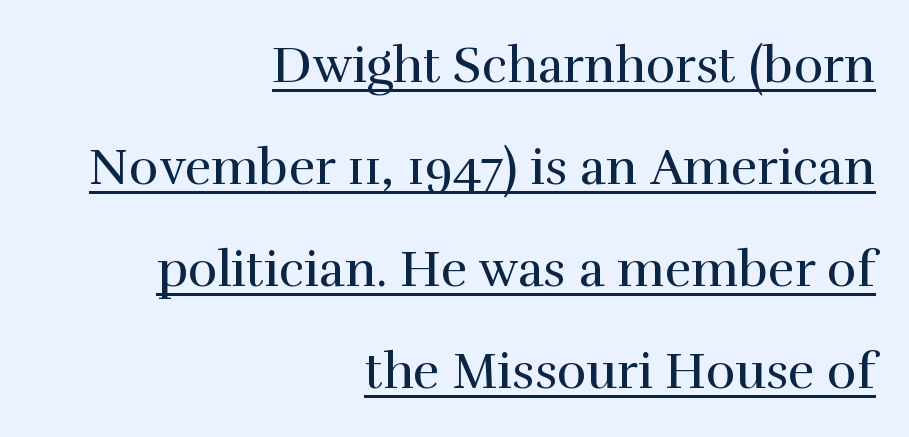
The typesetter chose a ragged-left arrangement here. Varying glyph widths throughout — classic text-font behaviour. Every stem runs plumb, perpendicular to the baseline. Font category for this specimen: serif.
